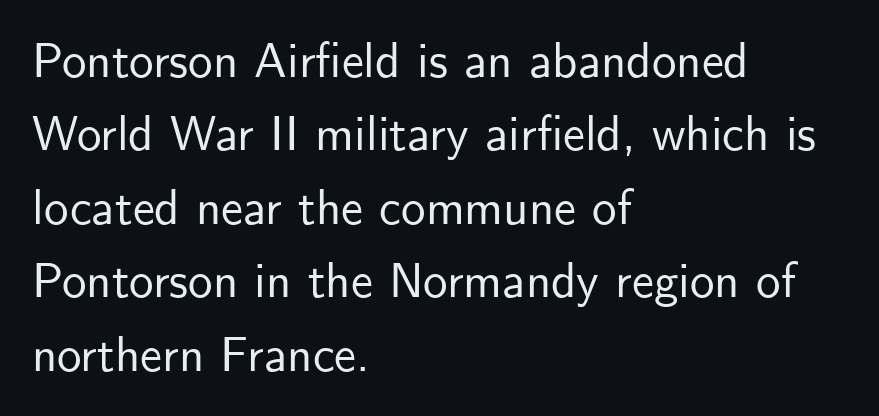
{"serif": "no", "italic": "no", "width": "normal", "stroke_contrast": "low", "x_height": "small", "monospaced": "no", "underline": "no", "align": "left", "line_spacing": "normal", "line_spacing_ratio": 1.5, "letter_spacing": "normal", "letter_spacing_em": 0.0, "glyph_px": 49}
